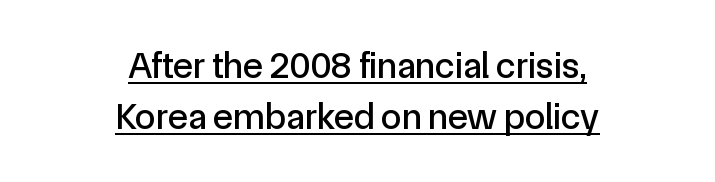
{"serif": "no", "italic": "no", "width": "normal", "x_height": "medium", "monospaced": "no", "underline": "yes", "align": "center", "line_spacing": "normal", "line_spacing_ratio": 1.39, "letter_spacing": "normal", "letter_spacing_em": 0.0, "glyph_px": 37}
